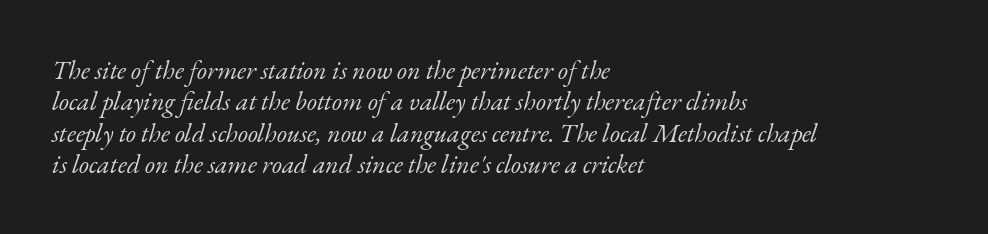
{"italic": "yes", "lean": "right", "slant_degrees": 17, "bold": "no", "underline": "no", "align": "left", "line_spacing_ratio": 1.21, "letter_spacing": "normal", "letter_spacing_em": 0.0, "glyph_px": 26}
